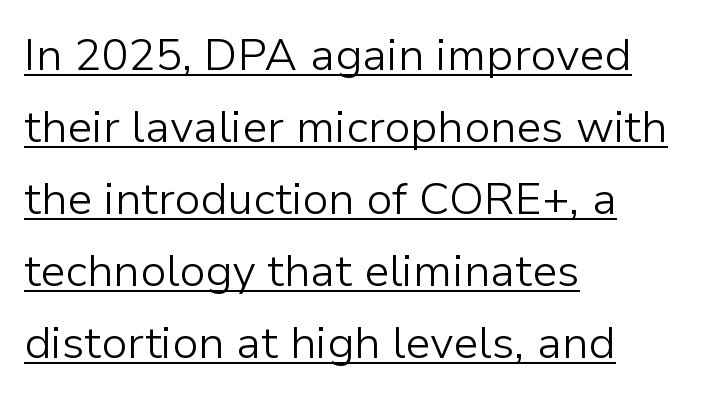
{"serif": "no", "italic": "no", "bold": "no", "weight": "light", "width": "normal", "stroke_contrast": "low", "x_height": "medium", "monospaced": "no", "underline": "yes", "align": "left", "line_spacing": "normal", "line_spacing_ratio": 1.6, "letter_spacing": "normal", "letter_spacing_em": 0.0, "glyph_px": 45}
